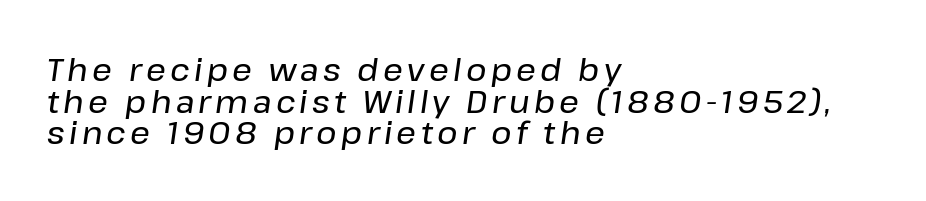
This sample trades vertical openness for compactness between lines. In CSS terms this would be text-align: left. Slant detected: the letters are inclined. Words float on clear page, feet unadorned.
